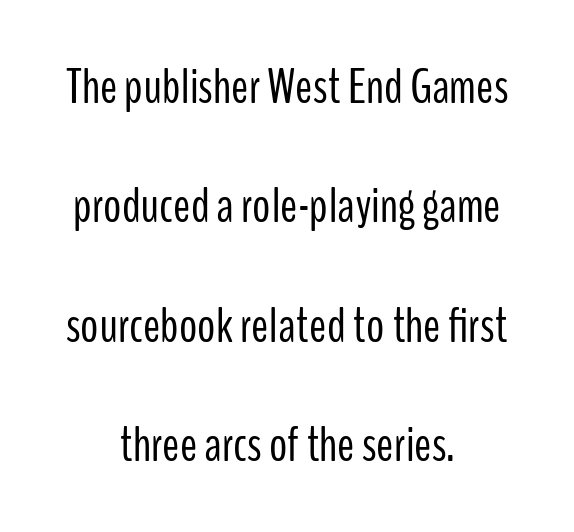
{"serif": "no", "italic": "no", "bold": "no", "weight": "light", "width": "condensed", "stroke_contrast": "low", "x_height": "medium", "monospaced": "no", "underline": "no", "align": "center", "line_spacing": "loose", "line_spacing_ratio": 2.34, "letter_spacing": "normal", "letter_spacing_em": 0.0, "glyph_px": 51}
